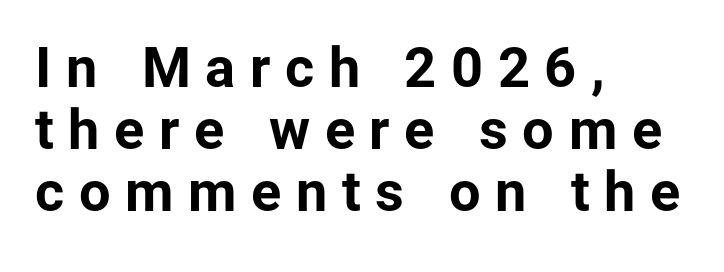
{"serif": "no", "italic": "no", "bold": "yes", "weight": "bold", "width": "normal", "stroke_contrast": "low", "x_height": "medium", "monospaced": "no", "underline": "no", "align": "left", "line_spacing": "tight", "line_spacing_ratio": 1.11, "letter_spacing": "wide", "letter_spacing_em": 0.26, "glyph_px": 56}
